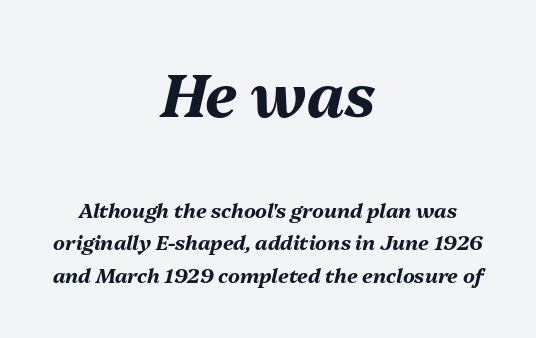
Q: Is the text bold? A: Yes.
Q: Is the text italic (slanted)? A: Yes, it leans right by about 13 degrees.
Q: Is the text underlined? A: No.
Q: How is the paragraph aligned? A: Centered.
Q: Is the spacing between letters normal or unusually wide? A: Normal.
Q: Is the spacing between lines tight, normal or loose? A: Normal.
Q: Which block of text is set in a larger size, the first (top) or the second (bottom)? A: The first (top) one.
Q: Width (condensed, normal, or wide)? A: Normal.
Q: Stroke contrast? A: Medium.
Q: x-height? A: Medium.
Q: Monospaced? A: No.
